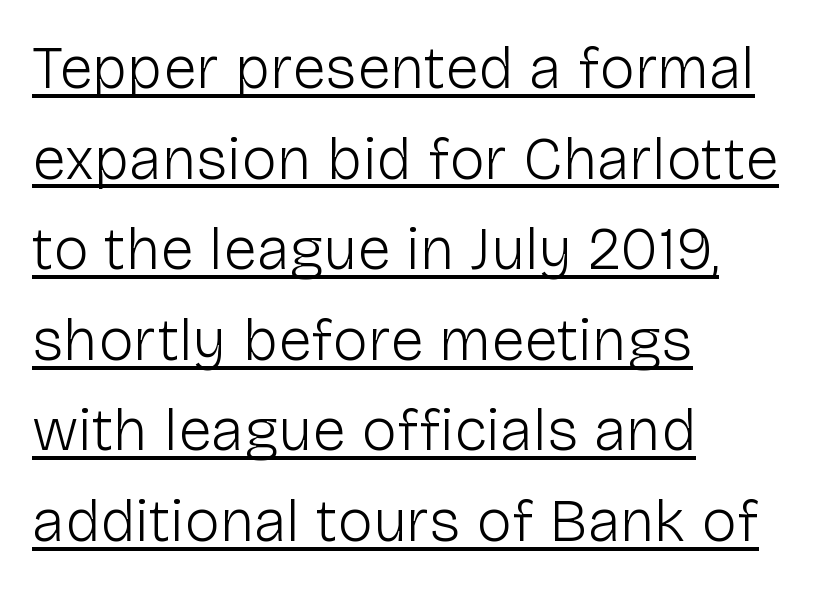
{"serif": "no", "italic": "no", "bold": "no", "weight": "light", "width": "normal", "stroke_contrast": "low", "x_height": "medium", "monospaced": "no", "underline": "yes", "align": "left", "line_spacing": "normal", "line_spacing_ratio": 1.51, "letter_spacing": "normal", "letter_spacing_em": 0.0, "glyph_px": 60}
